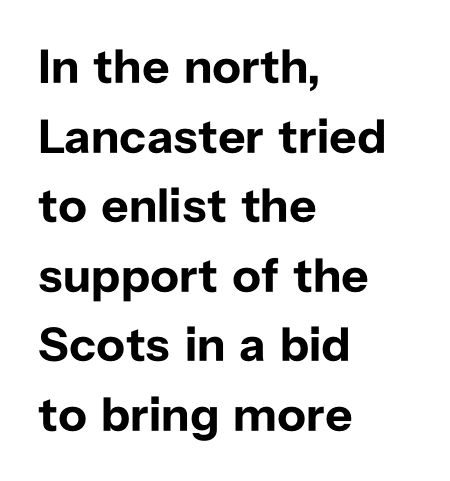
The image shows 48 px bold sans-serif type, upright; set left-aligned, normal line spacing (1.45x), normal letter spacing, not underlined; low stroke contrast and a medium x-height.
